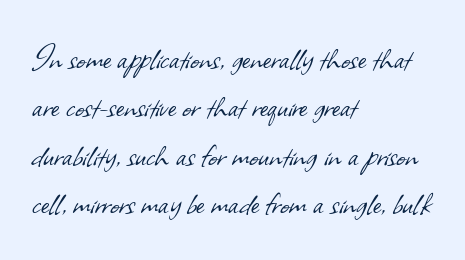
The type is set solid horizontally, with unmodified tracking. Note the varied advance widths — an 'i' is clearly narrower than an 'm'. The passage shown is typeset with a sans-serif family. The paragraph has a hard left edge and a soft right edge. Check the space under the baseline: it is left empty.
